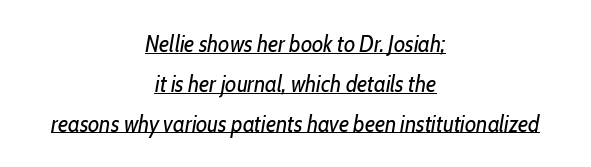
Q: Is the text bold? A: No.
Q: Is the text italic (slanted)? A: Yes, it leans right by about 10 degrees.
Q: Is the text underlined? A: Yes.
Q: How is the paragraph aligned? A: Centered.
Q: Is the spacing between letters normal or unusually wide? A: Normal.
